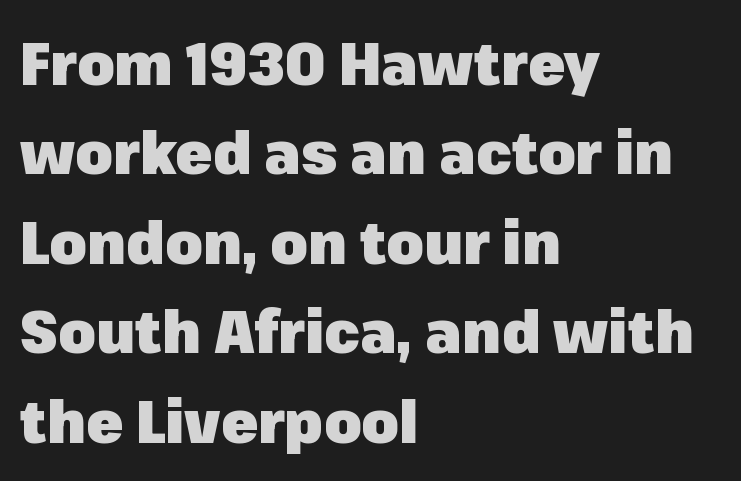
{"serif": "no", "italic": "no", "bold": "yes", "weight": "heavy", "width": "normal", "stroke_contrast": "low", "x_height": "medium", "monospaced": "no", "underline": "no", "align": "left", "line_spacing": "normal", "line_spacing_ratio": 1.49, "letter_spacing": "normal", "letter_spacing_em": 0.0, "glyph_px": 60}
